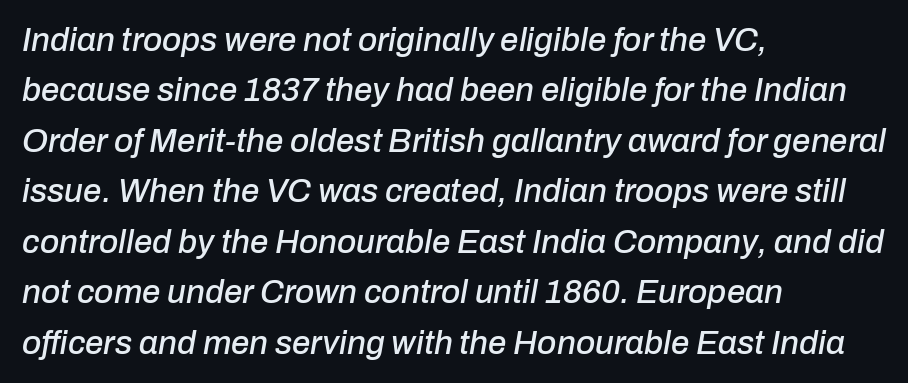
Tracking value appears to be zero — textbook default spacing. An italicized treatment has been applied to the whole sample. The compositor pushed each line to the left boundary. Here the designer chose a conventional face with non-uniform glyph widths. Summary of vertical rhythm: regular, with standard interline spacing.
